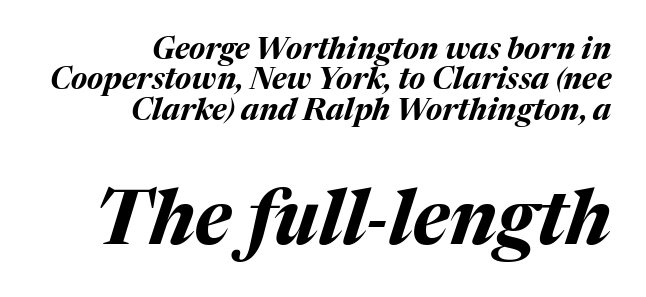
{"italic": "yes", "lean": "right", "slant_degrees": 17, "bold": "yes", "weight": "bold", "width": "normal", "stroke_contrast": "medium", "x_height": "medium", "monospaced": "no", "underline": "no", "align": "right", "line_spacing": "tight", "line_spacing_ratio": 1.01, "letter_spacing": "normal", "letter_spacing_em": 0.0, "larger_block": "second", "size_ratio": 2.5, "glyph_px": 75}
